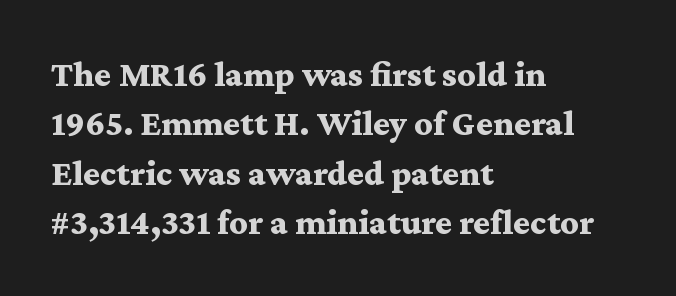
The image shows 36 px bold, wide serif type, upright; set left-aligned, normal line spacing (1.37x), normal letter spacing, not underlined; medium stroke contrast and a medium x-height.
